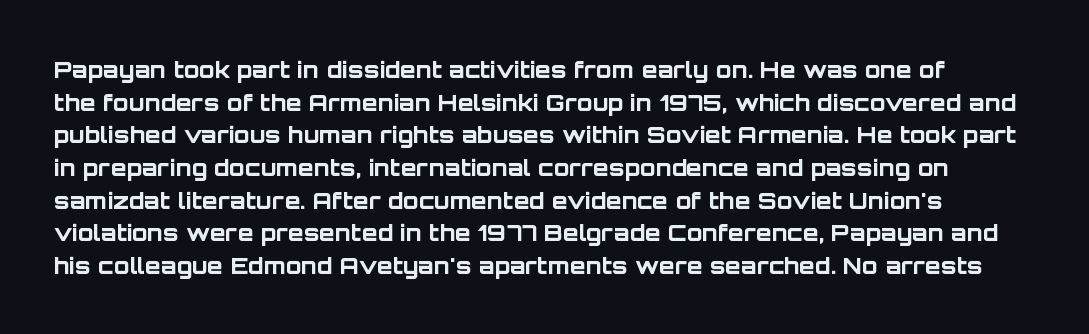
Typographic density is high because the face is bold. Type without underlining. The axis of the letterforms is exactly vertical. A typesetter would call this zero additional tracking.
